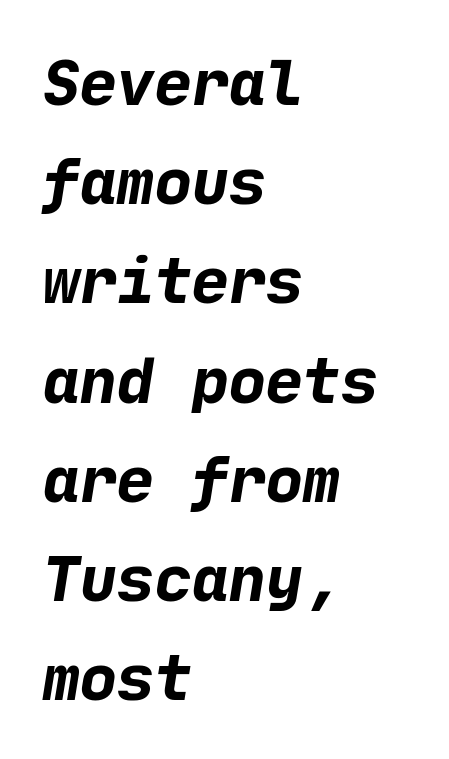
Q: Is the text bold? A: Yes.
Q: Is the typeface a serif or a sans-serif typeface? A: Sans-serif.
Q: Is the text underlined? A: No.
Q: How is the paragraph aligned? A: Left-aligned.
Q: Is the spacing between letters normal or unusually wide? A: Normal.
Q: Is the spacing between lines tight, normal or loose? A: Normal.
Q: Width (condensed, normal, or wide)? A: Normal.
Q: Stroke contrast? A: Low.
Q: x-height? A: Medium.
